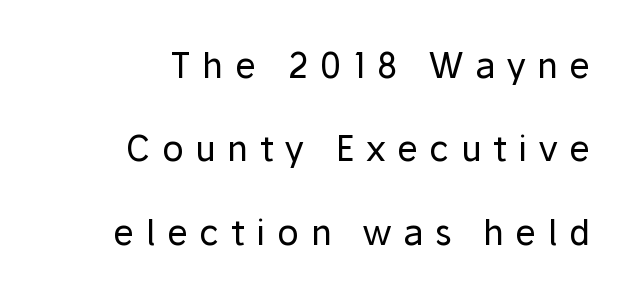
{"serif": "no", "italic": "no", "bold": "no", "weight": "regular", "width": "normal", "stroke_contrast": "low", "x_height": "medium", "monospaced": "no", "underline": "no", "align": "right", "line_spacing": "loose", "line_spacing_ratio": 2.38, "letter_spacing": "wide", "letter_spacing_em": 0.33, "glyph_px": 35}
